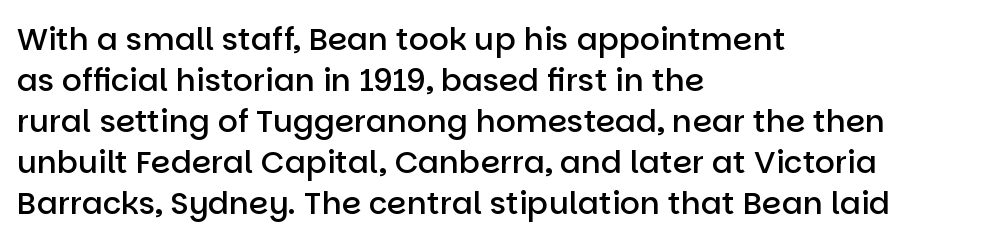
Q: Is the text bold? A: Semi-bold.
Q: Is the text italic (slanted)? A: No, it is upright.
Q: Is the typeface a serif or a sans-serif typeface? A: Sans-serif.
Q: Is the text underlined? A: No.
Q: How is the paragraph aligned? A: Left-aligned.
Q: Is the spacing between letters normal or unusually wide? A: Normal.
Q: Is the spacing between lines tight, normal or loose? A: Normal.
Q: Width (condensed, normal, or wide)? A: Normal.
Q: Stroke contrast? A: Low.
Q: x-height? A: Large.
Q: Monospaced? A: No.
